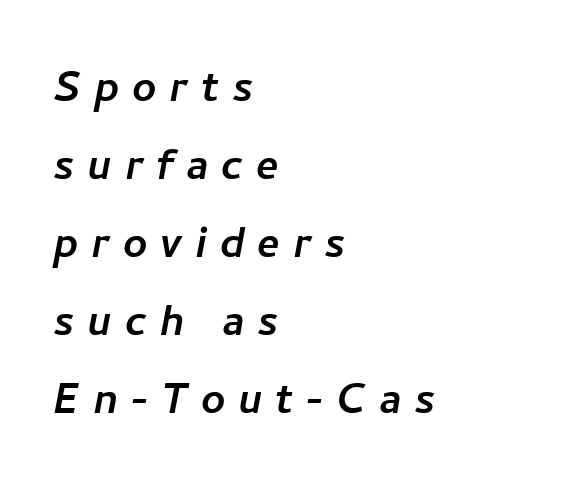
{"serif": "no", "width": "normal", "stroke_contrast": "low", "x_height": "medium", "monospaced": "no", "underline": "no", "align": "left", "line_spacing": "normal", "line_spacing_ratio": 1.47, "letter_spacing": "wide", "letter_spacing_em": 0.24, "glyph_px": 53}
